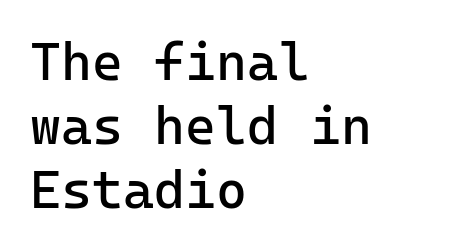
The image shows 53 px regular-weight sans-serif type, upright, monospaced; set left-aligned, line spacing 1.21x, normal letter spacing, not underlined; low stroke contrast and a medium x-height.
